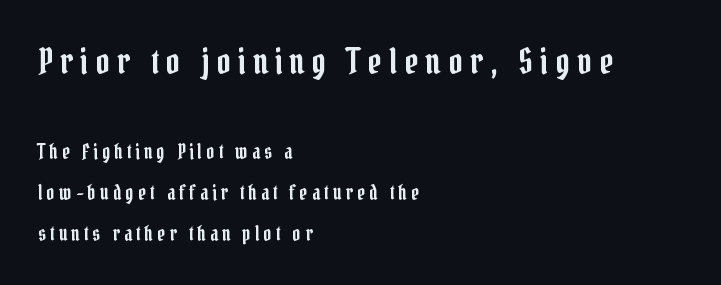
{"serif": "yes", "italic": "no", "width": "condensed", "stroke_contrast": "low", "x_height": "medium", "monospaced": "no", "underline": "no", "align": "left", "line_spacing": "loose", "line_spacing_ratio": 2.05, "letter_spacing": "wide", "letter_spacing_em": 0.2, "larger_block": "first", "size_ratio": 1.75, "glyph_px": 35}
